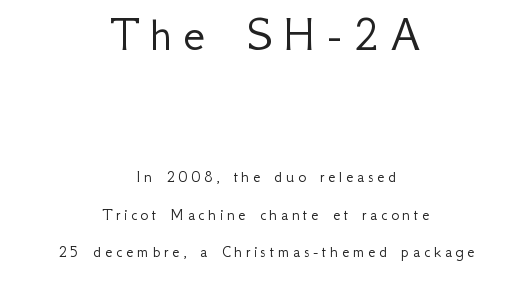
Q: Is the text bold? A: No.
Q: Is the text italic (slanted)? A: No, it is upright.
Q: Is the typeface a serif or a sans-serif typeface? A: Sans-serif.
Q: Is the text underlined? A: No.
Q: How is the paragraph aligned? A: Centered.
Q: Is the spacing between letters normal or unusually wide? A: Unusually wide.
Q: Is the spacing between lines tight, normal or loose? A: Loose.
Q: Which block of text is set in a larger size, the first (top) or the second (bottom)? A: The first (top) one.
Q: Width (condensed, normal, or wide)? A: Normal.
Q: Stroke contrast? A: Low.
Q: x-height? A: Small.
Q: Monospaced? A: No.
